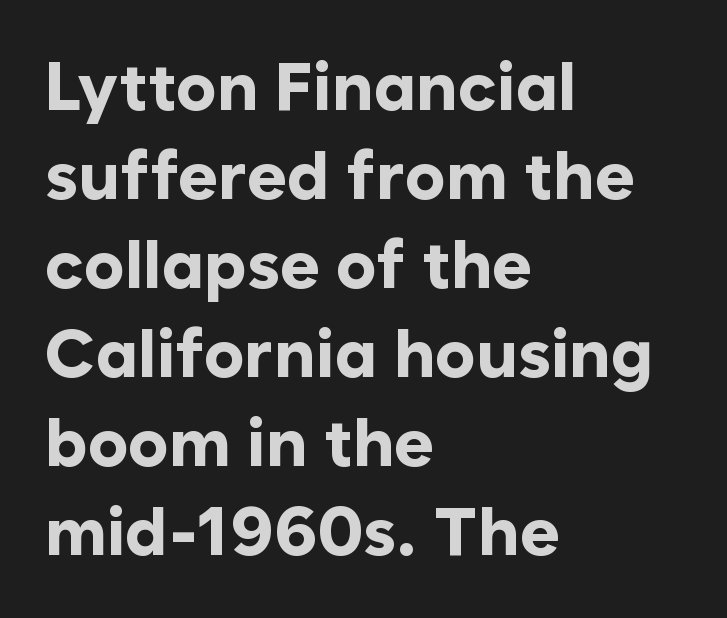
If you measured baseline to baseline, you'd find a middling distance. Decoration check: the copy has no underline. You'd pick this weight for a headline — it's a proper bold. Every row of glyphs begins at an identical x-position on the left. Typographically, this falls in the sans-serif category. Nobody touched the tracking dial on this one.
